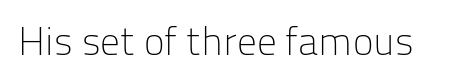
Q: Is the text bold? A: No.
Q: Is the text italic (slanted)? A: No, it is upright.
Q: Is the typeface a serif or a sans-serif typeface? A: Sans-serif.
Q: Is the text underlined? A: No.
Q: Is the spacing between letters normal or unusually wide? A: Normal.
Q: Width (condensed, normal, or wide)? A: Normal.
Q: Stroke contrast? A: Low.
Q: x-height? A: Medium.
Q: Monospaced? A: No.
